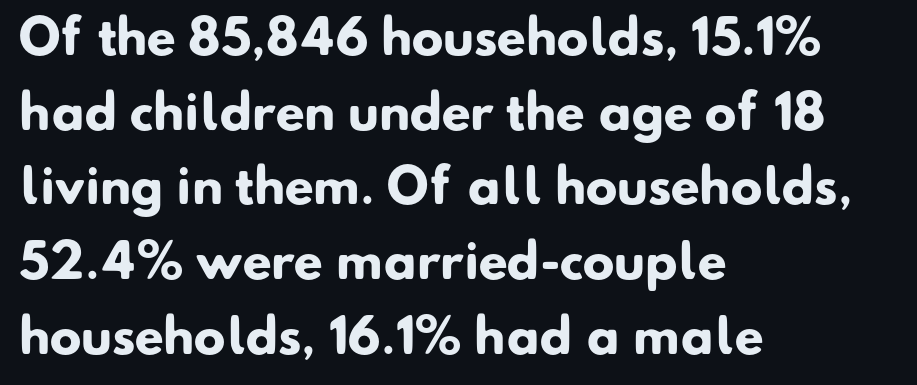
The image shows 47 px heavy sans-serif type; set left-aligned, normal line spacing (1.59x), normal letter spacing, not underlined; low stroke contrast and a small x-height.
